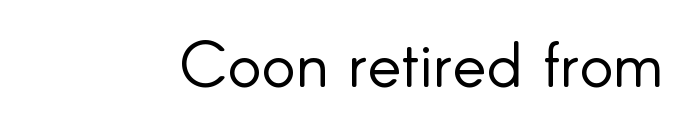
The image shows 64 px light sans-serif type, upright; set normal letter spacing, not underlined; low stroke contrast and a small x-height.
